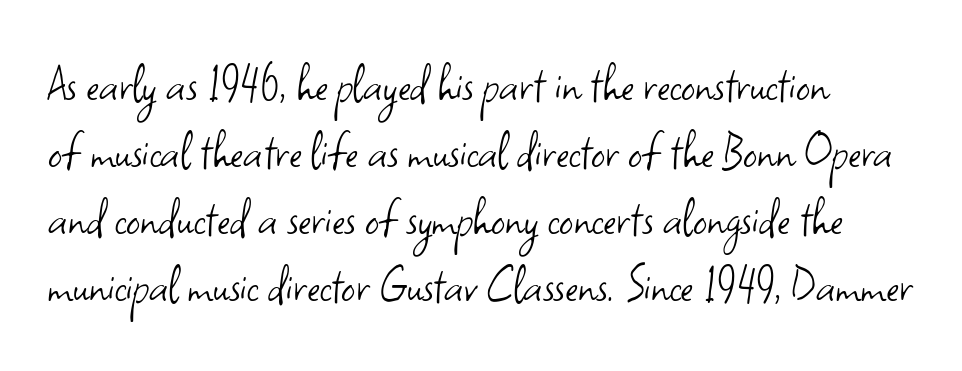
Think of a printed novel: that variable character pitch is what you see here. Look at the bottom of the vertical strokes: they stop flat, with no serifs. The cut favours lightness, reaching ordinary text weight at its darkest. The letterforms sit shoulder to shoulder at normal distance. Plain, unruled lines of type.
